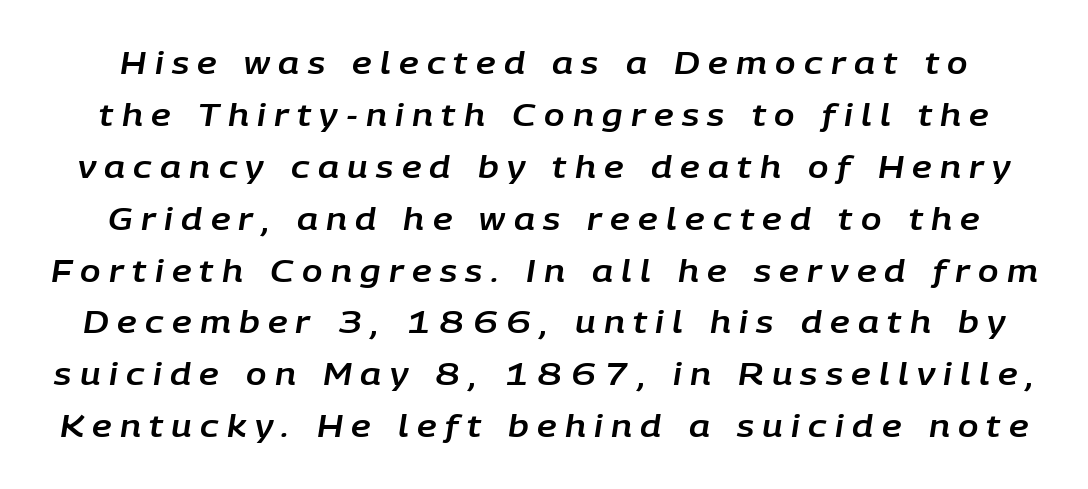
Slant detected: the letters are inclined. Beneath every word, the page is bare. A typesetter would call this heavily tracked-out type. A typesetter would call this proportional, since set widths differ per character.
